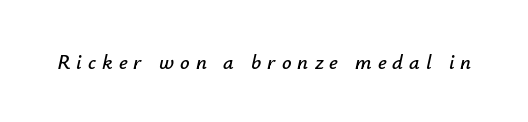
You can tell it's italic because the verticals aren't actually vertical. Quick note: underline off. Does extra space separate the letters? Yes, quite a lot of it.
